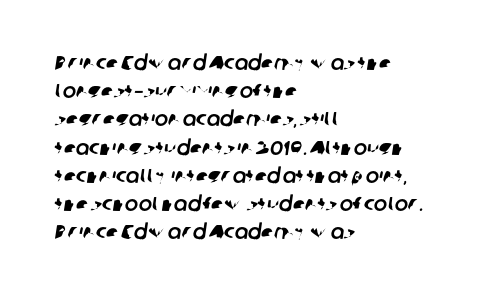
Unmarked baselines from the first word to the last. Words appear dense and cohesive because spacing is normal. Regarding leading, the lines here are spaced in the standard way. Each line starts at the same left margin while the right side varies.
